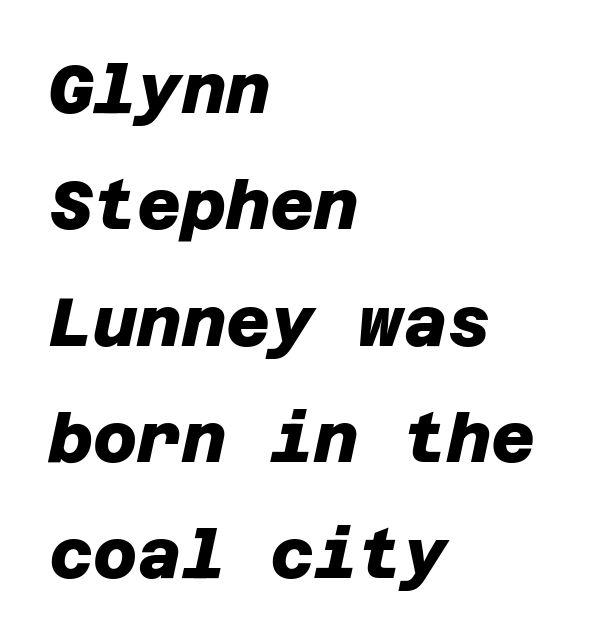
The image shows 68 px heavy sans-serif type; set left-aligned, line spacing 1.71x, normal letter spacing, not underlined; low stroke contrast and a large x-height.
